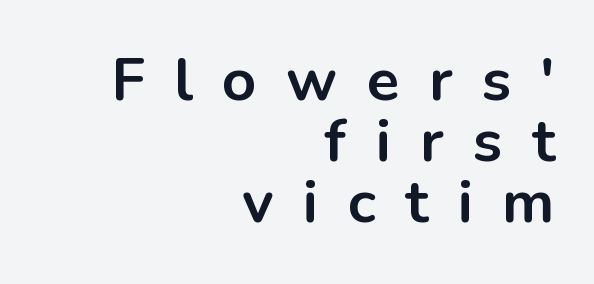
{"serif": "no", "italic": "no", "bold": "yes", "weight": "bold", "width": "normal", "stroke_contrast": "low", "x_height": "medium", "monospaced": "no", "underline": "no", "align": "right", "line_spacing": "tight", "line_spacing_ratio": 1.02, "letter_spacing": "wide", "letter_spacing_em": 0.49, "glyph_px": 60}
